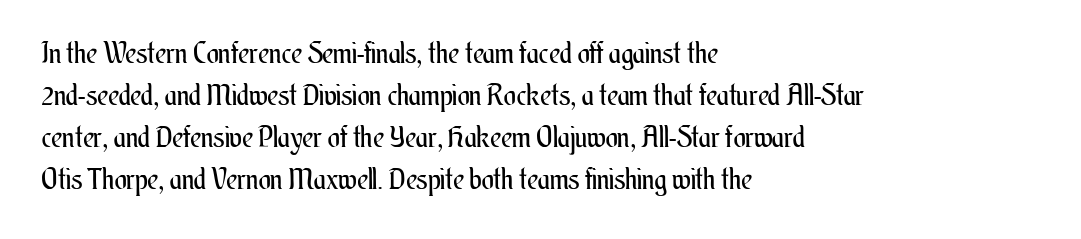
{"italic": "no", "bold": "no", "weight": "regular", "width": "condensed", "stroke_contrast": "medium", "x_height": "small", "monospaced": "no", "underline": "no", "align": "left", "line_spacing": "normal", "line_spacing_ratio": 1.45, "letter_spacing": "normal", "letter_spacing_em": 0.0, "glyph_px": 29}
